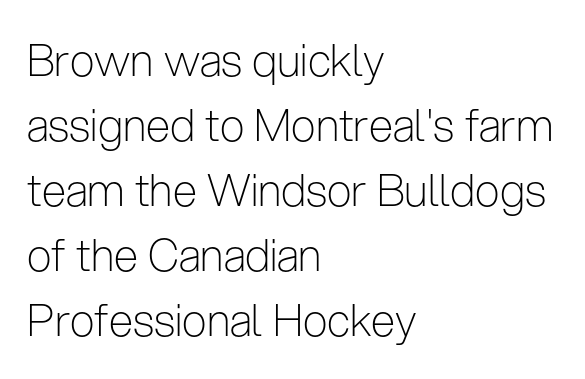
{"serif": "no", "italic": "no", "bold": "no", "weight": "light", "width": "condensed", "stroke_contrast": "low", "x_height": "medium", "monospaced": "no", "underline": "no", "align": "left", "line_spacing": "normal", "line_spacing_ratio": 1.48, "letter_spacing": "normal", "letter_spacing_em": 0.0, "glyph_px": 44}
